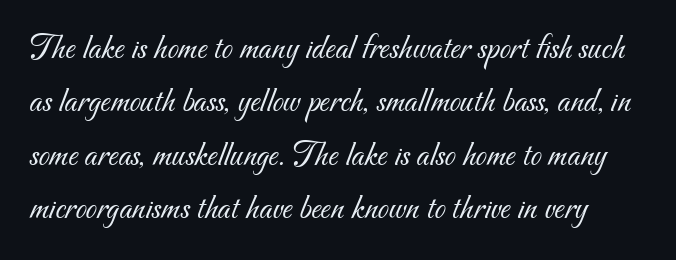
Q: Is the text bold? A: No.
Q: Is the typeface a serif or a sans-serif typeface? A: Sans-serif.
Q: Is the text underlined? A: No.
Q: Is the spacing between letters normal or unusually wide? A: Normal.
Q: Is the spacing between lines tight, normal or loose? A: Normal.
Q: Width (condensed, normal, or wide)? A: Normal.
Q: Stroke contrast? A: Medium.
Q: x-height? A: Small.
Q: Monospaced? A: No.
